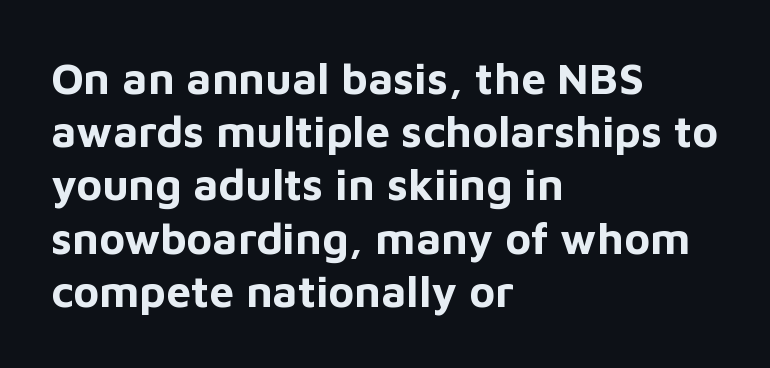
Line starts are locked; line ends wander. Note the varied advance widths — an 'i' is clearly narrower than an 'm'. Tracking value appears to be zero — textbook default spacing. Bold? Absolutely — the strokes are thick and heavy. Does the lettering tilt? It doesn't — this is upright. The characters display no serif detailing; their extremities are plain.
